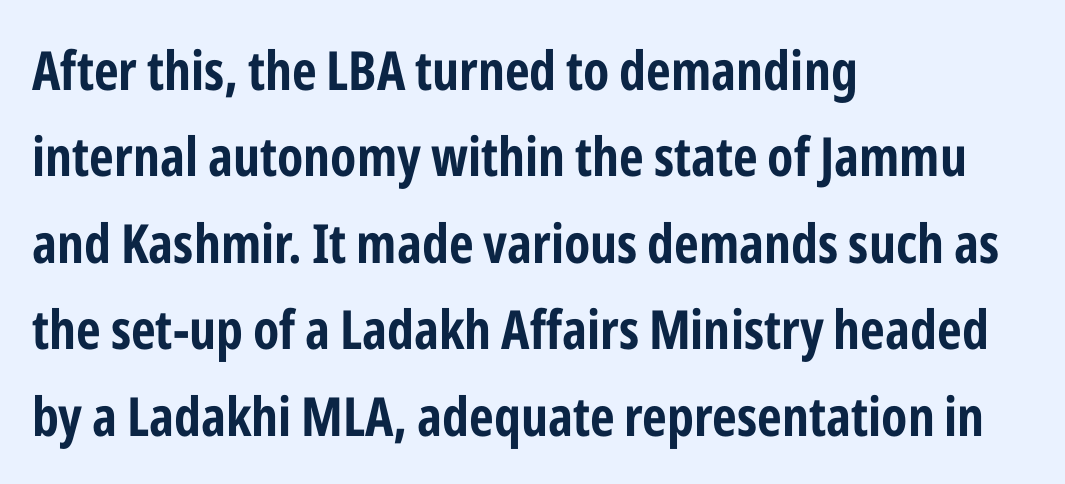
The image shows 54 px bold, condensed sans-serif type, upright; set left-aligned, normal line spacing (1.6x), normal letter spacing, not underlined; low stroke contrast and a medium x-height.
